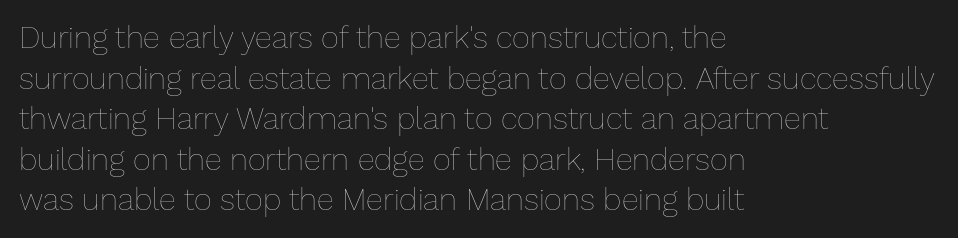
The gaps between neighbouring characters are ordinary and unremarkable. Rule under the text: the space is simply empty. Varying glyph widths throughout — classic text-font behaviour. The typesetting does not lean heavy: it is not bold.
